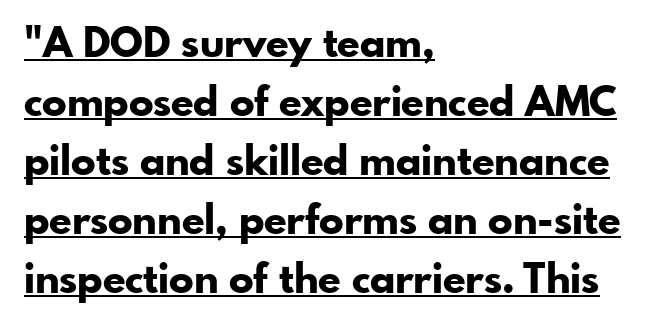
{"serif": "no", "italic": "no", "bold": "yes", "weight": "bold", "width": "normal", "stroke_contrast": "low", "x_height": "small", "monospaced": "no", "underline": "yes", "align": "left", "line_spacing": "normal", "line_spacing_ratio": 1.44, "letter_spacing": "normal", "letter_spacing_em": 0.0, "glyph_px": 41}
